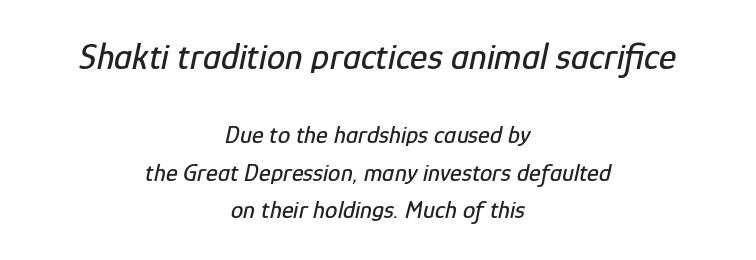
Q: Is the text italic (slanted)? A: Yes, it leans right by about 12 degrees.
Q: Is the text underlined? A: No.
Q: How is the paragraph aligned? A: Centered.
Q: Is the spacing between letters normal or unusually wide? A: Normal.
Q: Is the spacing between lines tight, normal or loose? A: Normal.
Q: Which block of text is set in a larger size, the first (top) or the second (bottom)? A: The first (top) one.
Q: Width (condensed, normal, or wide)? A: Condensed.
Q: Stroke contrast? A: Low.
Q: x-height? A: Medium.
Q: Monospaced? A: No.
